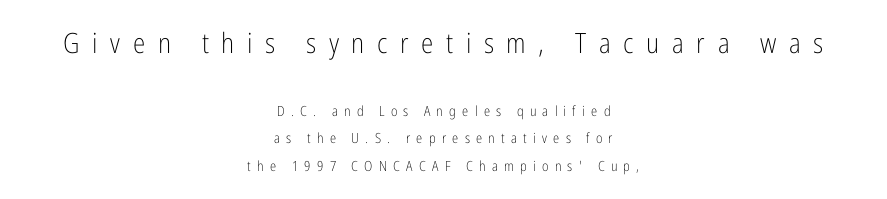
{"serif": "no", "italic": "no", "bold": "no", "weight": "light", "width": "condensed", "stroke_contrast": "low", "x_height": "medium", "monospaced": "no", "underline": "no", "align": "center", "line_spacing": "loose", "line_spacing_ratio": 1.97, "letter_spacing": "wide", "letter_spacing_em": 0.45, "larger_block": "first", "size_ratio": 2.0, "glyph_px": 28}
